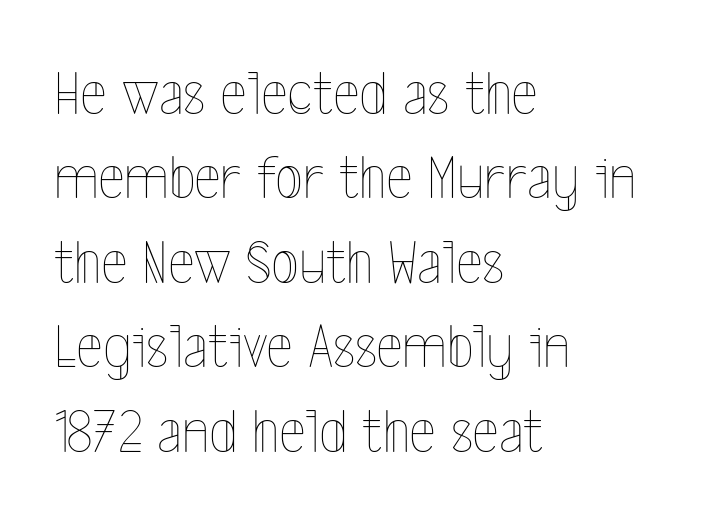
The typesetter chose a ragged-right arrangement here. Caption: face not bold, strokes unweighted. In terms of letterspacing, this is plain default setting. One glance says typical: line gaps are just what's usual.
